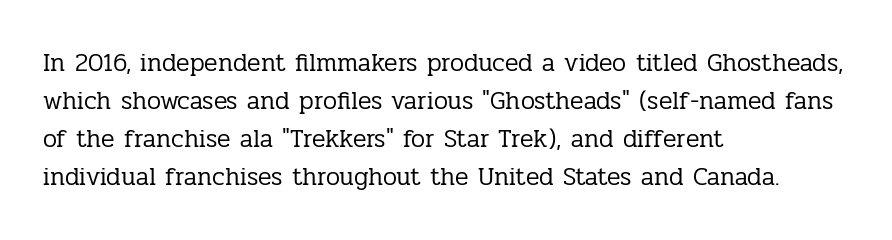
{"italic": "no", "bold": "no", "underline": "no", "align": "left", "line_spacing": "normal", "line_spacing_ratio": 1.52, "letter_spacing": "normal", "letter_spacing_em": 0.0, "glyph_px": 25}
